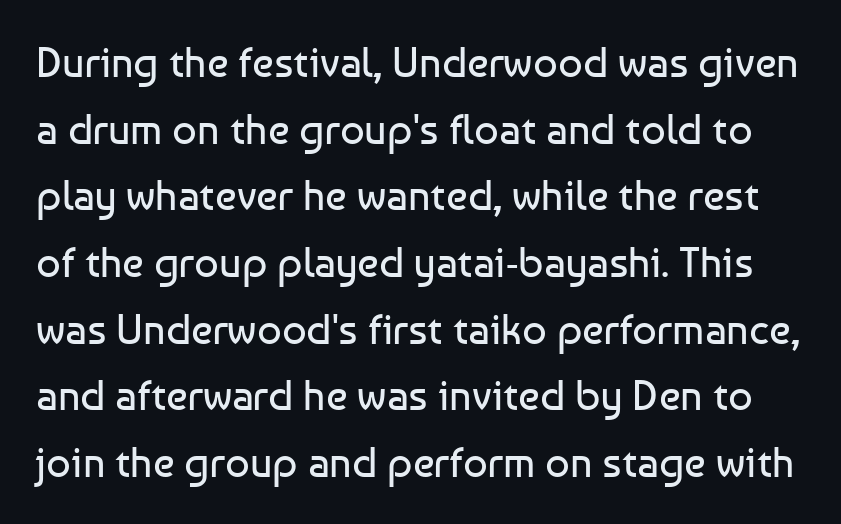
Q: Is the text bold? A: No.
Q: Is the text italic (slanted)? A: No, it is upright.
Q: Is the typeface a serif or a sans-serif typeface? A: Sans-serif.
Q: Is the text underlined? A: No.
Q: Is the spacing between letters normal or unusually wide? A: Normal.
Q: Is the spacing between lines tight, normal or loose? A: Normal.
Q: Width (condensed, normal, or wide)? A: Normal.
Q: Stroke contrast? A: Low.
Q: x-height? A: Medium.
Q: Monospaced? A: No.
